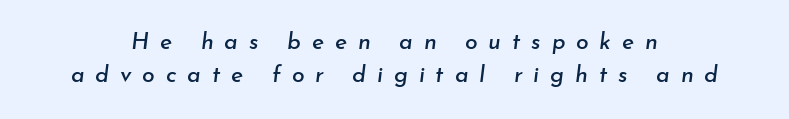
What stands out about the letter spacing? Its width — letters are far apart. The string is rendered with underlining switched off. Which margin do the lines hug? Neither — every line sits in the middle. The whole block is typeset with a tilt. Evenly set lines give the paragraph a standard silhouette.
